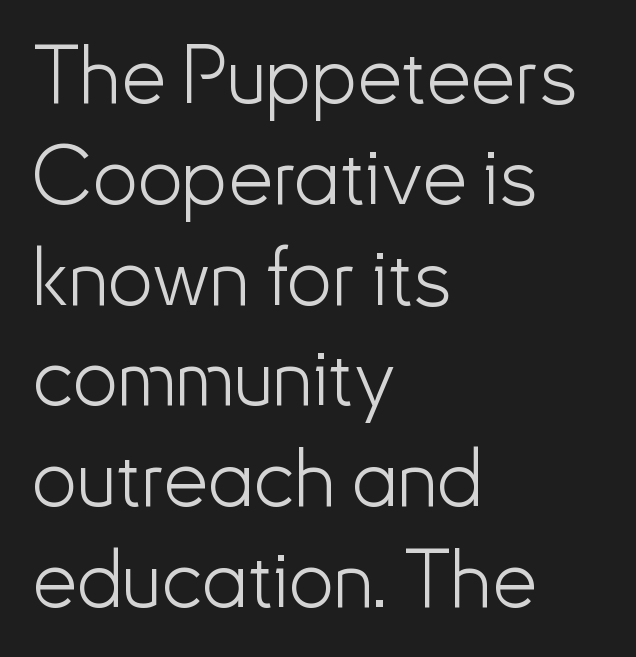
{"serif": "no", "italic": "no", "bold": "no", "weight": "light", "width": "normal", "stroke_contrast": "low", "x_height": "small", "monospaced": "no", "underline": "no", "align": "left", "line_spacing": "normal", "line_spacing_ratio": 1.26, "letter_spacing": "normal", "letter_spacing_em": 0.0, "glyph_px": 80}
